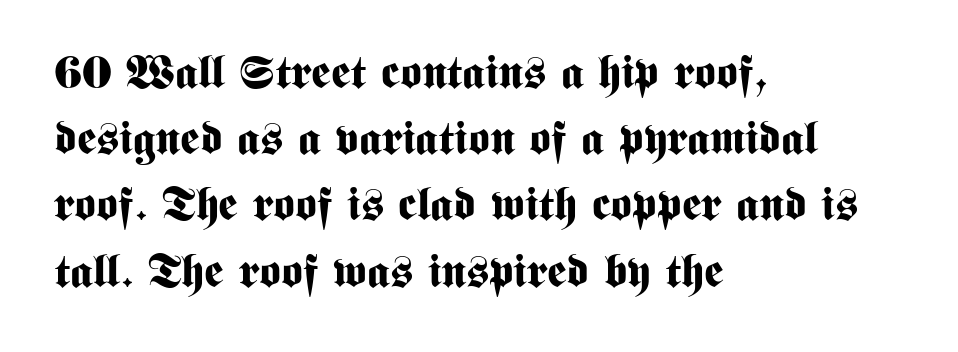
{"serif": "no", "italic": "no", "bold": "yes", "weight": "bold", "width": "condensed", "stroke_contrast": "medium", "x_height": "medium", "monospaced": "no", "underline": "no", "align": "left", "line_spacing": "normal", "line_spacing_ratio": 1.44, "letter_spacing": "normal", "letter_spacing_em": 0.0, "glyph_px": 46}
